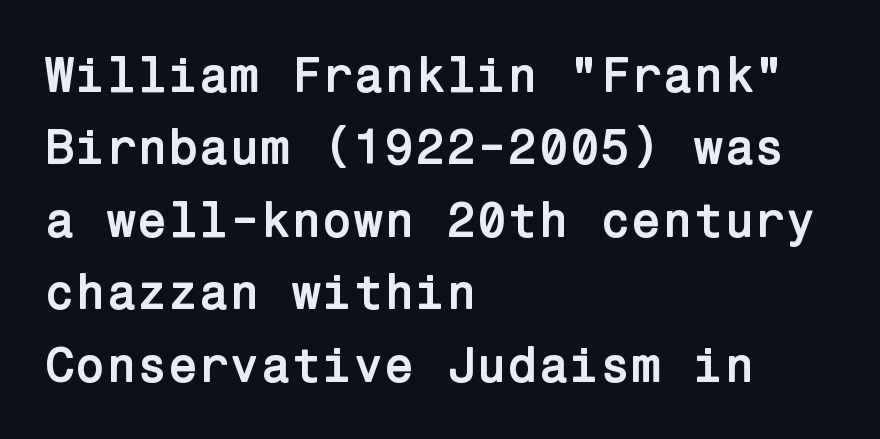
Line beginnings align vertically; line endings do not. Nope, no serifs anywhere on these letters. Bare-footed words on every line. Notice how descenders clear the ascenders below comfortably — that's standard leading. The specimen reads as upright at a glance. A dark, heavy texture on the line: the type is bold.
